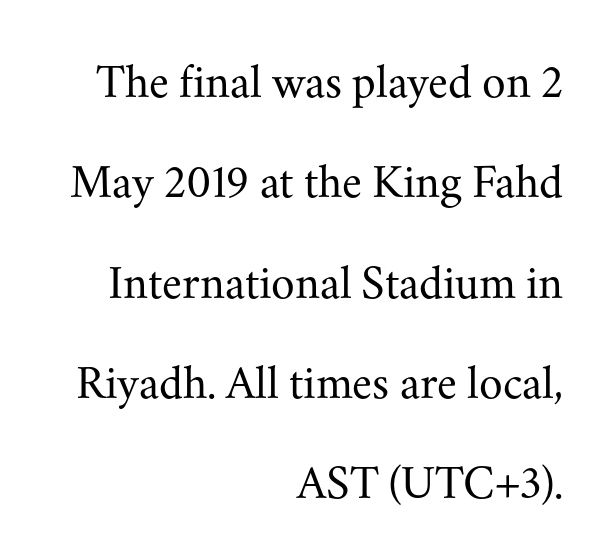
Q: Is the text bold? A: No.
Q: Is the text italic (slanted)? A: No, it is upright.
Q: Is the typeface a serif or a sans-serif typeface? A: Serif.
Q: Is the text underlined? A: No.
Q: How is the paragraph aligned? A: Right-aligned.
Q: Is the spacing between letters normal or unusually wide? A: Normal.
Q: Is the spacing between lines tight, normal or loose? A: Loose.
Q: Width (condensed, normal, or wide)? A: Normal.
Q: Stroke contrast? A: Medium.
Q: x-height? A: Small.
Q: Monospaced? A: No.
